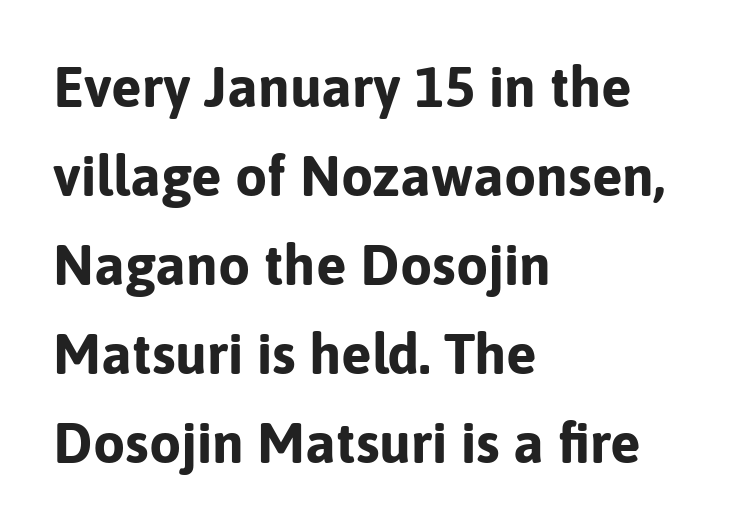
The image shows 57 px bold sans-serif type, upright; set left-aligned, normal line spacing (1.56x), normal letter spacing, not underlined; low stroke contrast and a medium x-height.
